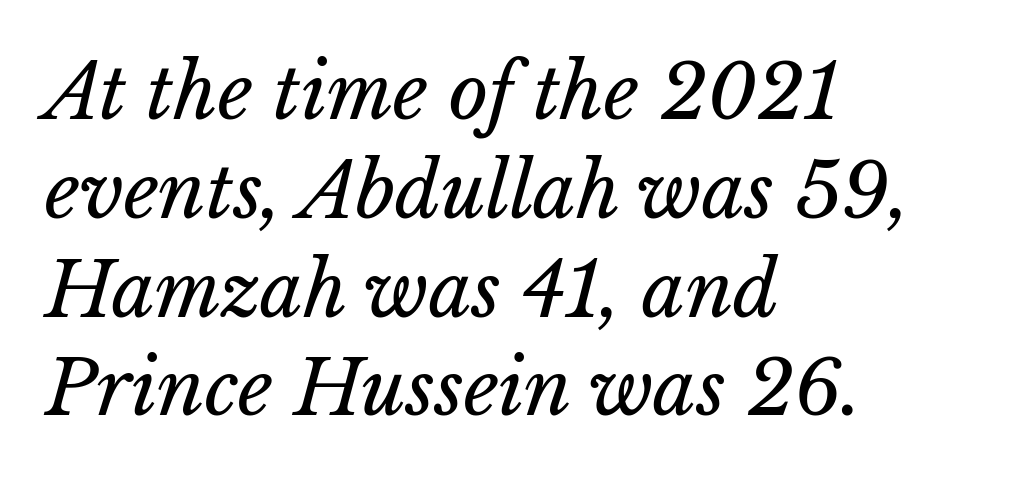
Leading: standard. How are the letters spaced? Ordinarily, with no added tracking. Visually the block forms a straight wall on the left and a jagged coastline on the right. A bare baseline throughout the passage. A typesetter would call this proportional, since set widths differ per character.
